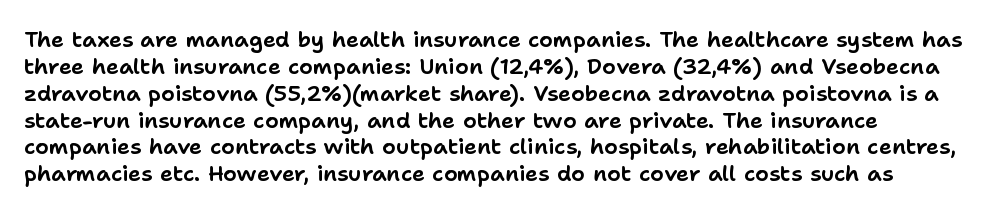
{"italic": "no", "underline": "no", "line_spacing_ratio": 1.22, "letter_spacing": "normal", "letter_spacing_em": 0.0, "glyph_px": 22}
